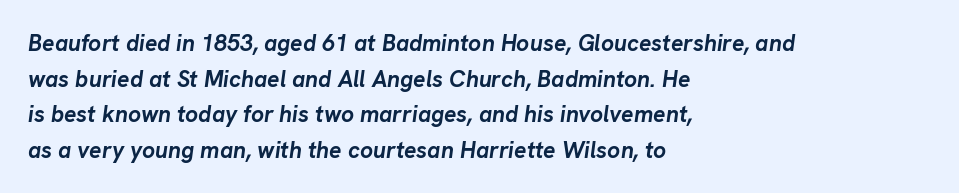
The face used here is rendered with its standard letterfit. Lines of text with bare space underneath. The characters look thick and weighty, a clear bold. Line beginnings align vertically; line endings do not. The rows are spaced the way most documents space them.
